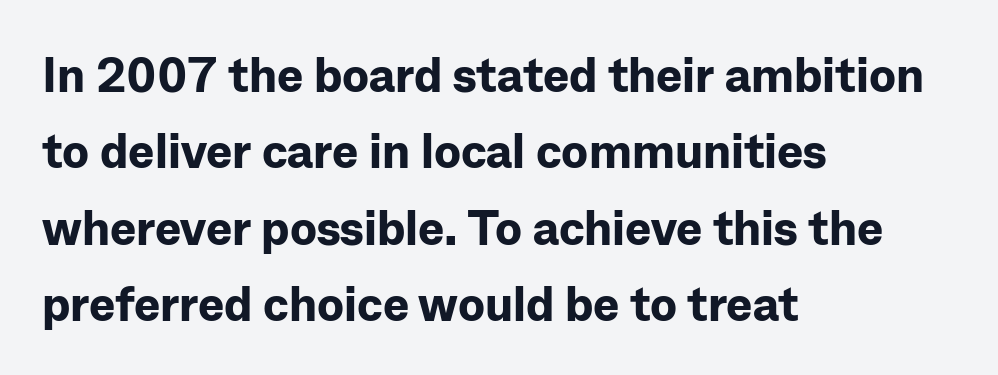
Only glyphs here, with clear space below each row. It's the straight-up-and-down kind of type. Whoever set this chose a conventional vertical rhythm. How are the letters spaced? Ordinarily, with no added tracking.
